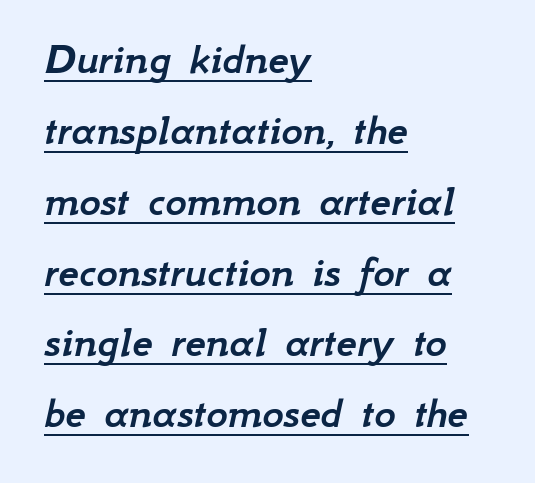
Q: Is the text italic (slanted)? A: Yes, it leans right by about 12 degrees.
Q: Is the text underlined? A: Yes.
Q: How is the paragraph aligned? A: Left-aligned.
Q: Is the spacing between letters normal or unusually wide? A: Normal.
Q: Is the spacing between lines tight, normal or loose? A: Normal.
Q: Width (condensed, normal, or wide)? A: Normal.
Q: Stroke contrast? A: Low.
Q: x-height? A: Small.
Q: Monospaced? A: No.
